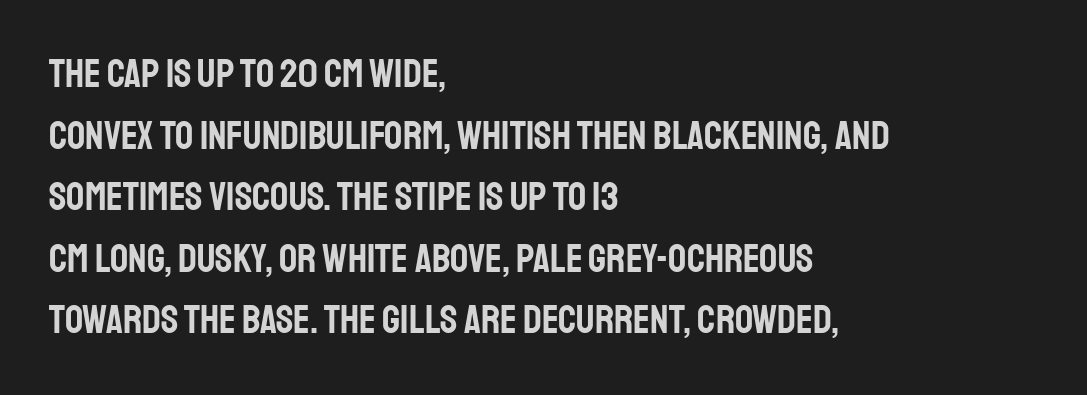
The image shows 40 px condensed sans-serif type, upright; set left-aligned, normal line spacing (1.54x), normal letter spacing, not underlined; low stroke contrast and a large x-height.
